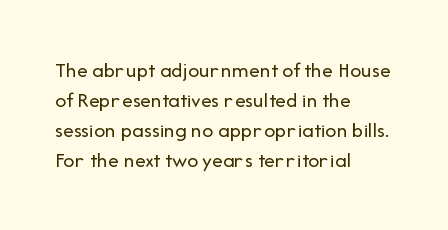
Reading down the column, the eye jumps a familiar distance to each next line. Left-aligned paragraph, ragged on the right. Check under the words: just untouched page. Nope, not italic — everything's standing straight.
